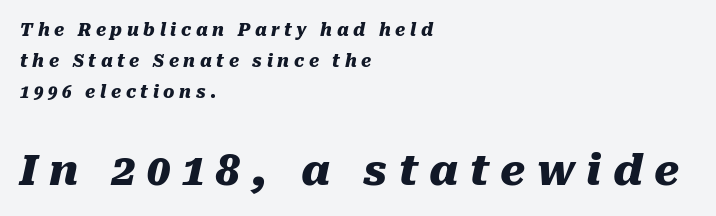
A clean baseline with only descenders dipping below it. Notice how the stems are inclined rather than vertical — that's the hallmark of italics. Heft: maximum for text — a bold. These lines are set flush left with a ragged right edge.
